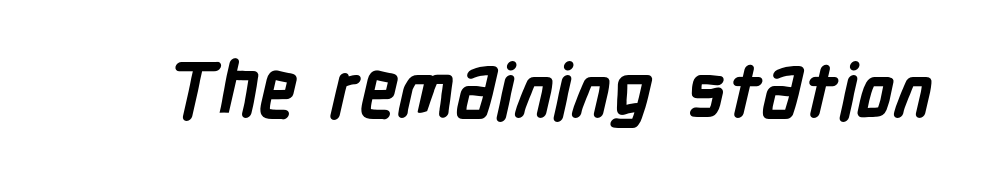
{"serif": "no", "bold": "yes", "weight": "semibold", "width": "condensed", "stroke_contrast": "low", "x_height": "medium", "monospaced": "no", "underline": "no", "letter_spacing": "normal", "letter_spacing_em": 0.0, "glyph_px": 76}
